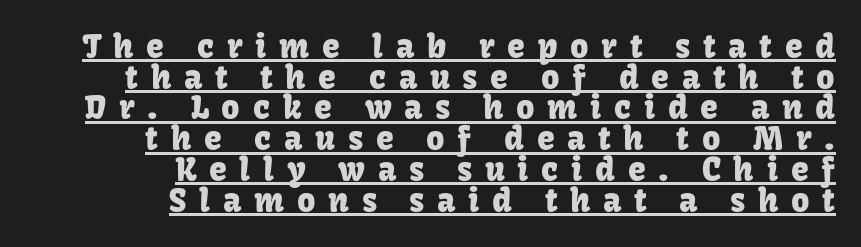
Q: Is the text italic (slanted)? A: No, it is upright.
Q: Is the typeface a serif or a sans-serif typeface? A: Sans-serif.
Q: Is the text underlined? A: Yes.
Q: How is the paragraph aligned? A: Right-aligned.
Q: Is the spacing between letters normal or unusually wide? A: Unusually wide.
Q: Is the spacing between lines tight, normal or loose? A: Tight.
Q: Width (condensed, normal, or wide)? A: Normal.
Q: Stroke contrast? A: Low.
Q: x-height? A: Medium.
Q: Monospaced? A: No.
